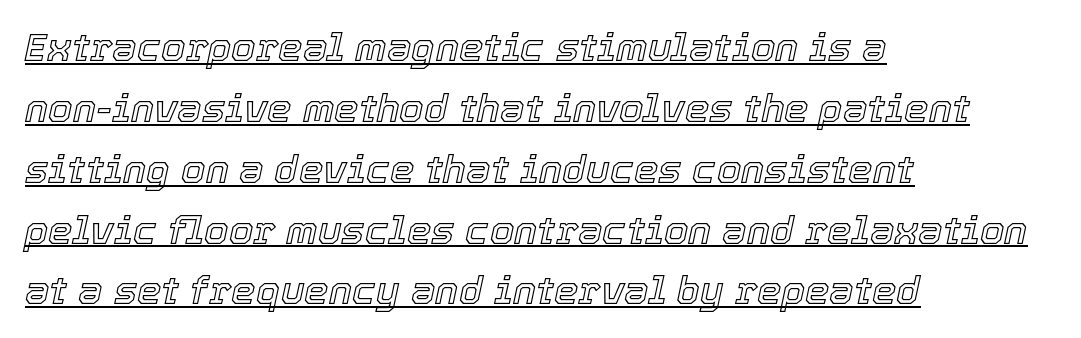
How would I describe the line gaps? Plain and ordinary. Each line starts at the same left margin while the right side varies. Italic: yes, the glyphs are oblique. Compared with undecorated copy, this sample adds a rule below the words. Think of a printed novel: that variable character pitch is what you see here.
